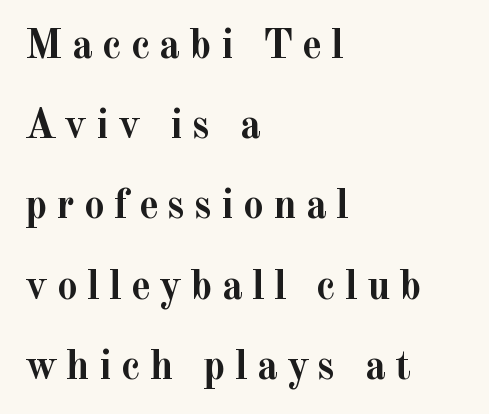
This sample trades compactness for vertical openness between lines. Here the designer chose a conventional face with non-uniform glyph widths. Notice how the stems are strictly vertical — no italics here. The passage shown has open, widely tracked lettering throughout. Caption: bold face, heavy strokes.
